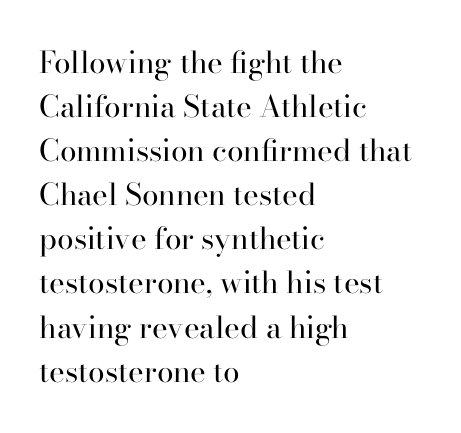
{"serif": "yes", "italic": "no", "bold": "no", "weight": "regular", "width": "normal", "stroke_contrast": "high", "x_height": "small", "monospaced": "no", "underline": "no", "align": "left", "line_spacing": "normal", "line_spacing_ratio": 1.47, "letter_spacing": "normal", "letter_spacing_em": 0.0, "glyph_px": 30}
